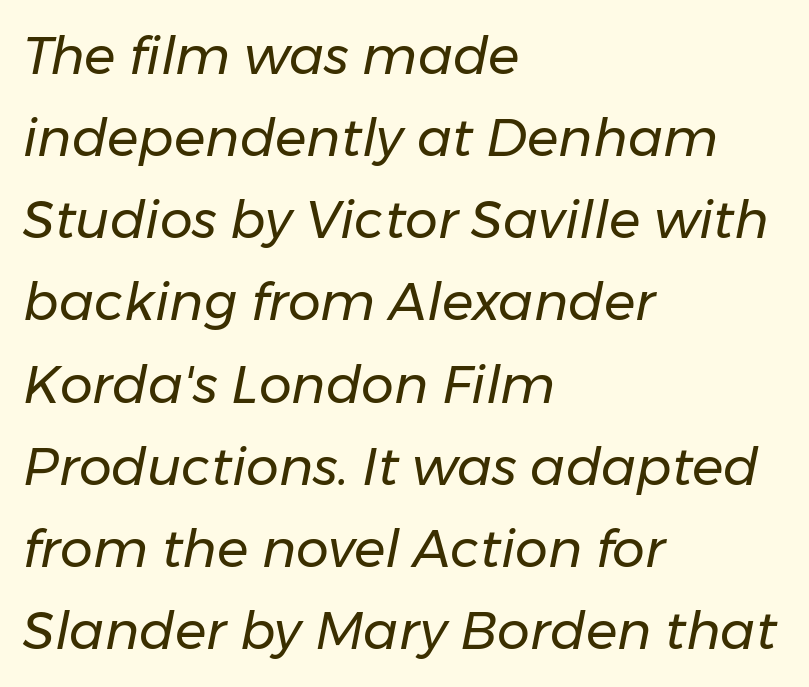
Q: Is the text bold? A: No.
Q: Is the text italic (slanted)? A: Yes, it leans right by about 11 degrees.
Q: Is the text underlined? A: No.
Q: How is the paragraph aligned? A: Left-aligned.
Q: Is the spacing between letters normal or unusually wide? A: Normal.
Q: Is the spacing between lines tight, normal or loose? A: Normal.
Q: Width (condensed, normal, or wide)? A: Normal.
Q: Stroke contrast? A: Low.
Q: x-height? A: Medium.
Q: Monospaced? A: No.
